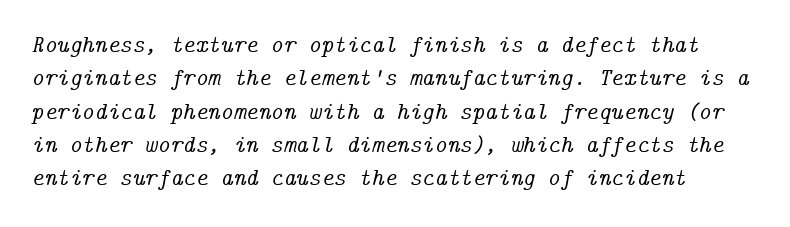
Q: Is the text italic (slanted)? A: Yes, it leans right by about 14 degrees.
Q: Is the text underlined? A: No.
Q: How is the paragraph aligned? A: Left-aligned.
Q: Is the spacing between letters normal or unusually wide? A: Normal.
Q: Is the spacing between lines tight, normal or loose? A: Normal.
